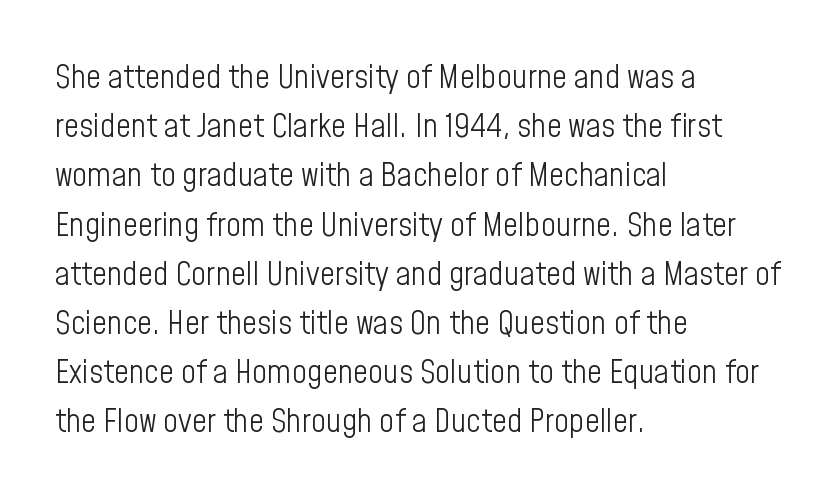
Vertical stems look standard width or narrower in stroke. The passage shown is typed in a proportional face where columns would drift. Quick note: interline space is typical. Bare-footed words on every line.
